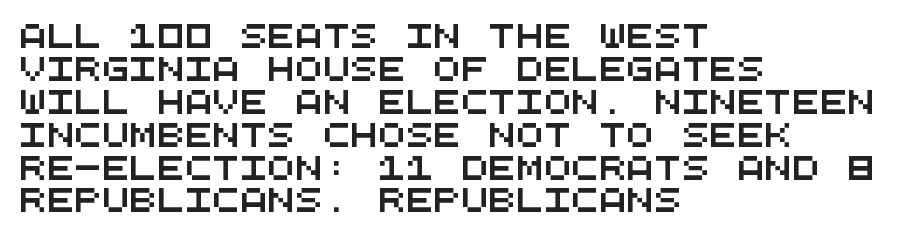
A clean baseline with only descenders dipping below it. This sample is left-justified, so line endings fall wherever the words run out. Leading matches the norm, producing a regular column. A typesetter would call this zero additional tracking.
